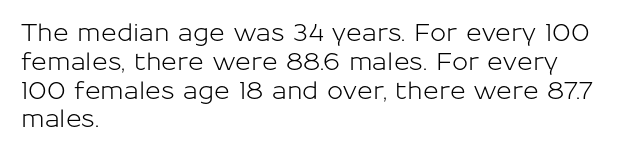
Q: Is the text italic (slanted)? A: No, it is upright.
Q: Is the text underlined? A: No.
Q: How is the paragraph aligned? A: Left-aligned.
Q: Is the spacing between letters normal or unusually wide? A: Normal.
